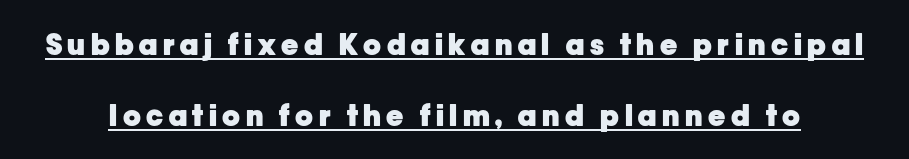
{"serif": "no", "italic": "no", "bold": "yes", "weight": "heavy", "width": "normal", "stroke_contrast": "low", "x_height": "medium", "monospaced": "no", "underline": "yes", "line_spacing": "loose", "line_spacing_ratio": 2.44, "glyph_px": 29}
